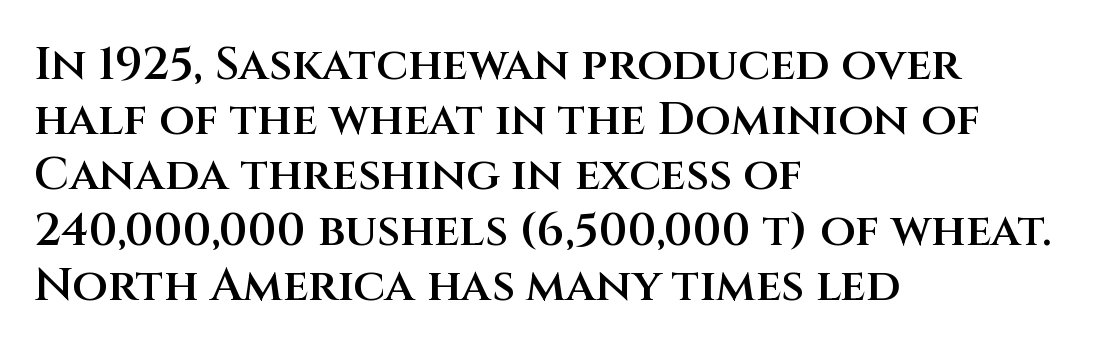
Varying glyph widths throughout — classic text-font behaviour. Horizontally, the lines are justified to the leading edge only. Summary of weight: moderately heavy, a semibold. The typeface chosen for these lines omits serifs. The line texture is even and compact thanks to regular tracking. Do the letters lean? They stand straight.
